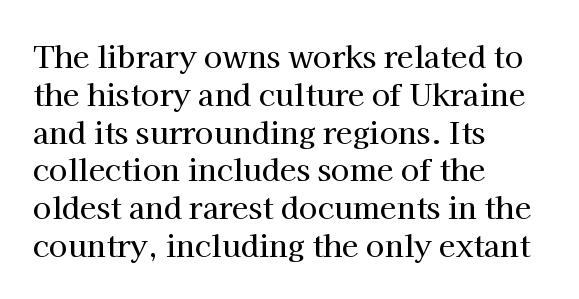
{"serif": "yes", "italic": "no", "width": "normal", "stroke_contrast": "high", "x_height": "medium", "monospaced": "no", "underline": "no", "align": "left", "line_spacing": "normal", "line_spacing_ratio": 1.26, "letter_spacing": "normal", "letter_spacing_em": 0.0, "glyph_px": 30}
